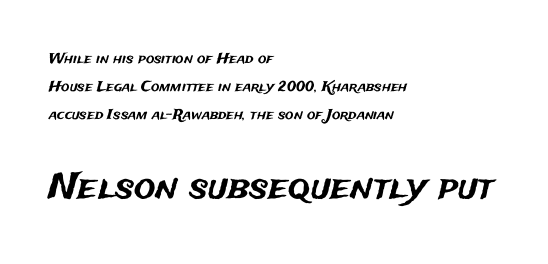
{"serif": "no", "width": "normal", "stroke_contrast": "medium", "x_height": "medium", "monospaced": "no", "underline": "no", "align": "left", "line_spacing": "loose", "line_spacing_ratio": 2.0, "letter_spacing": "normal", "letter_spacing_em": 0.0, "larger_block": "second", "size_ratio": 2.57, "glyph_px": 36}
